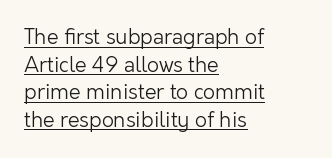
The image shows 21 px text type, upright; set left-aligned, normal line spacing (1.31x), normal letter spacing, underlined.
